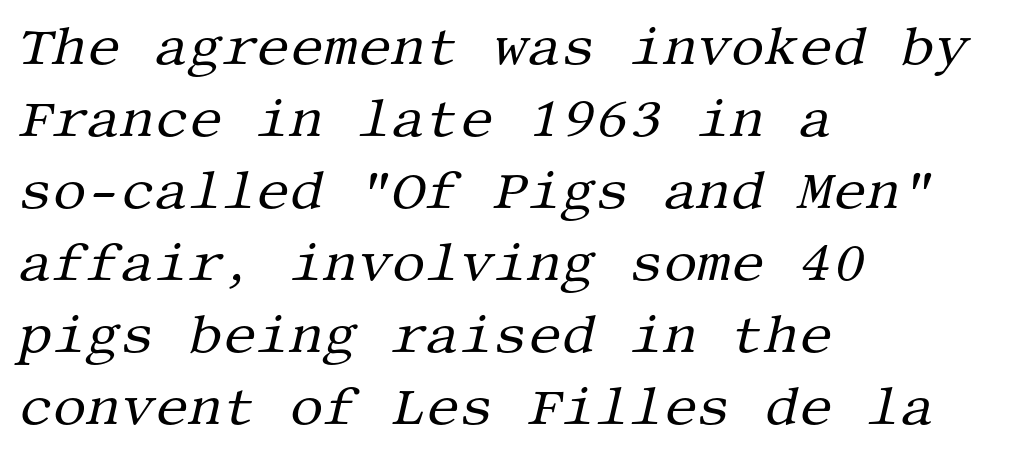
The strokes are not fattened; the text isn't bold. Each letter's strokes conclude with small projecting serifs. The passage shown stacks its lines at a standard gap. Teacher's note: observe the even left margin — that is flush-left alignment.
